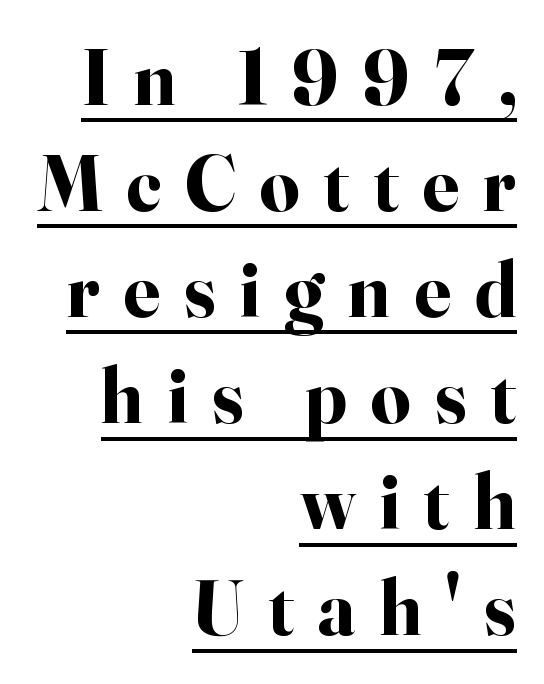
Q: Is the text bold? A: Yes.
Q: Is the text italic (slanted)? A: No, it is upright.
Q: Is the typeface a serif or a sans-serif typeface? A: Serif.
Q: Is the text underlined? A: Yes.
Q: How is the paragraph aligned? A: Right-aligned.
Q: Is the spacing between letters normal or unusually wide? A: Unusually wide.
Q: Is the spacing between lines tight, normal or loose? A: Normal.
Q: Width (condensed, normal, or wide)? A: Normal.
Q: Stroke contrast? A: High.
Q: x-height? A: Small.
Q: Monospaced? A: No.
